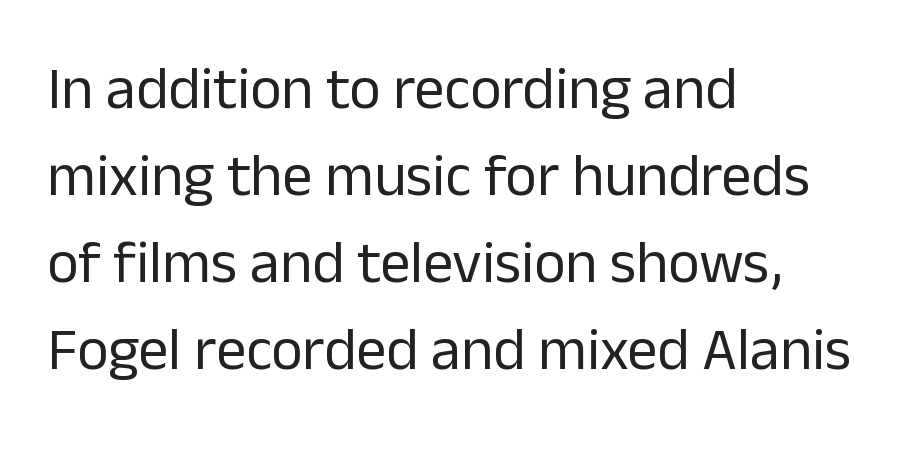
The image shows 60 px regular-weight sans-serif type, upright; set left-aligned, normal line spacing (1.45x), normal letter spacing, not underlined; low stroke contrast and a medium x-height.
